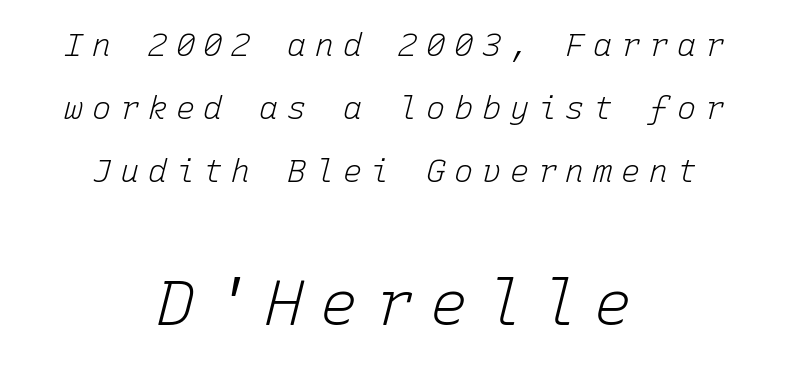
The letterforms stand isolated, each surrounded by extra space. You could fit nearly another row in the gap between these rows. Ink coverage per letter is moderate at most. Is this a fixed-width face? Yes — each glyph sits in an identical cell. The text carries the slant typical of an italic or oblique font. Neither beginnings nor endings align; midpoints do.
